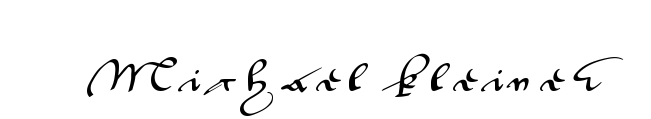
Q: Is the text italic (slanted)? A: Yes.
Q: Is the typeface a serif or a sans-serif typeface? A: Sans-serif.
Q: Is the text underlined? A: No.
Q: Is the spacing between letters normal or unusually wide? A: Unusually wide.
Q: Width (condensed, normal, or wide)? A: Wide.
Q: Stroke contrast? A: Medium.
Q: x-height? A: Small.
Q: Monospaced? A: No.
